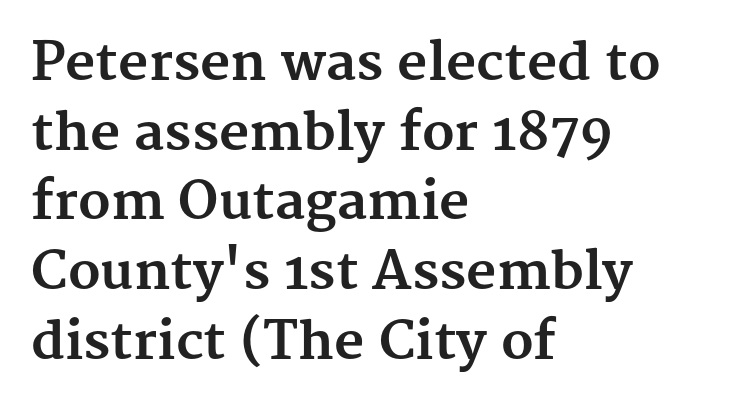
{"serif": "yes", "italic": "no", "bold": "yes", "weight": "bold", "width": "normal", "stroke_contrast": "medium", "x_height": "medium", "monospaced": "no", "underline": "no", "align": "left", "line_spacing": "normal", "line_spacing_ratio": 1.34, "letter_spacing": "normal", "letter_spacing_em": 0.0, "glyph_px": 52}
